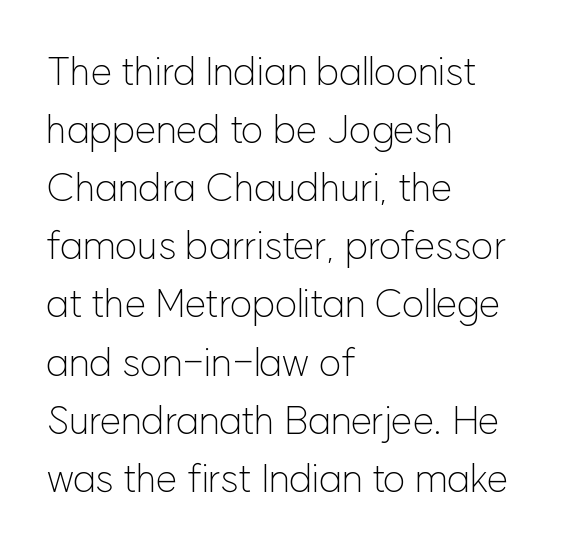
Q: Is the text bold? A: No.
Q: Is the text italic (slanted)? A: No, it is upright.
Q: Is the typeface a serif or a sans-serif typeface? A: Sans-serif.
Q: Is the text underlined? A: No.
Q: How is the paragraph aligned? A: Left-aligned.
Q: Is the spacing between letters normal or unusually wide? A: Normal.
Q: Is the spacing between lines tight, normal or loose? A: Normal.
Q: Width (condensed, normal, or wide)? A: Normal.
Q: Stroke contrast? A: Low.
Q: x-height? A: Medium.
Q: Monospaced? A: No.
